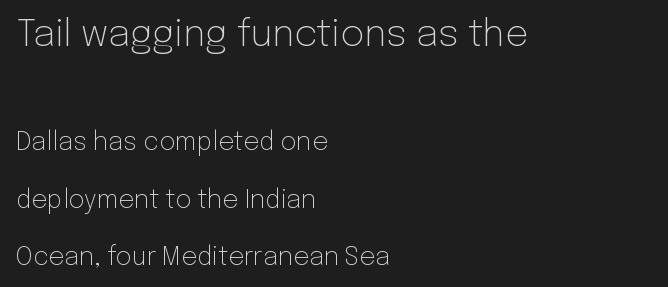
{"serif": "no", "italic": "no", "bold": "no", "weight": "light", "width": "normal", "stroke_contrast": "low", "x_height": "medium", "monospaced": "no", "underline": "no", "align": "left", "line_spacing": "loose", "line_spacing_ratio": 2.29, "letter_spacing": "normal", "letter_spacing_em": 0.0, "larger_block": "first", "size_ratio": 1.48, "glyph_px": 37}
